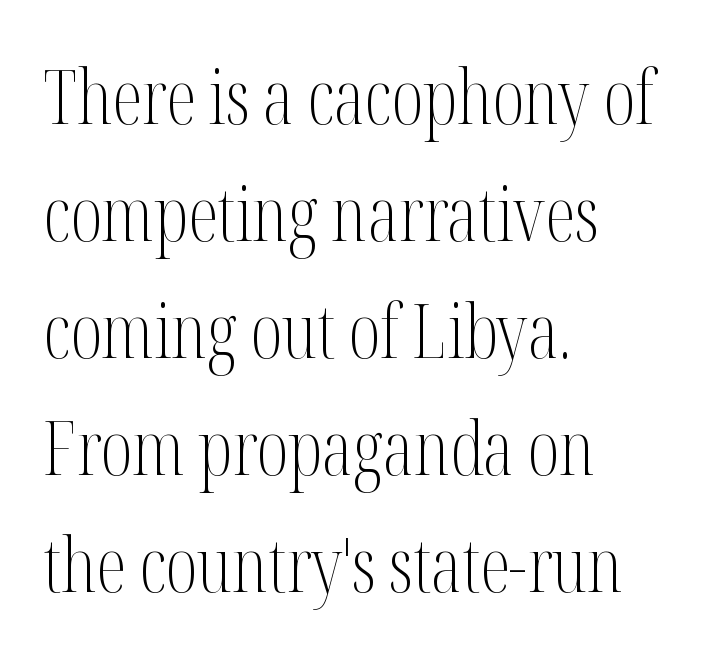
The image shows 75 px light, condensed serif type, upright; set left-aligned, normal line spacing (1.56x), normal letter spacing, not underlined; medium stroke contrast and a medium x-height.
